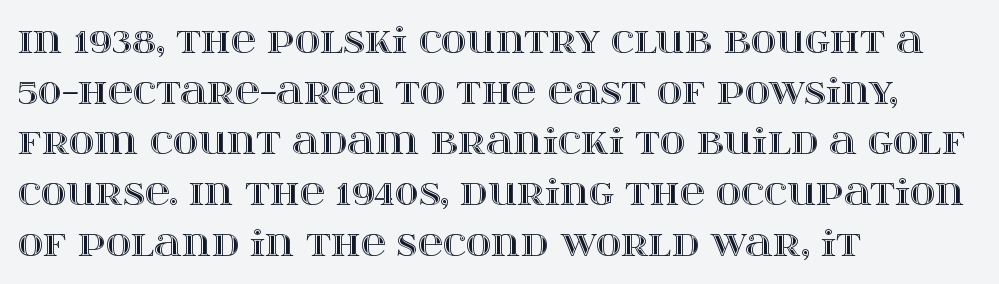
Character widths vary here, with narrow letters taking less room than wide ones. Letter spacing: default. Is there much room between lines? A standard amount, neither cramped nor airy. Upright lettering throughout. The typesetter chose a ragged-right arrangement here. The string is rendered with underlining switched off.
